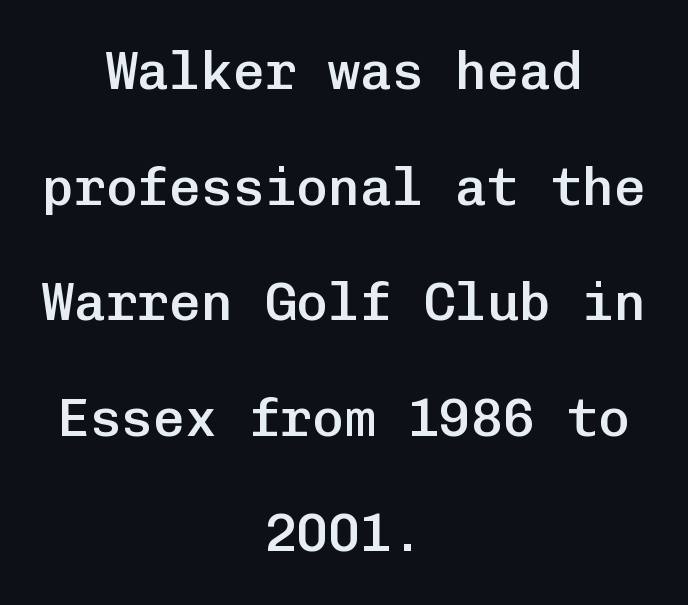
Q: Is the text bold? A: Semi-bold.
Q: Is the text italic (slanted)? A: No, it is upright.
Q: Is the typeface a serif or a sans-serif typeface? A: Sans-serif.
Q: Is the text underlined? A: No.
Q: How is the paragraph aligned? A: Centered.
Q: Is the spacing between letters normal or unusually wide? A: Normal.
Q: Is the spacing between lines tight, normal or loose? A: Loose.
Q: Width (condensed, normal, or wide)? A: Normal.
Q: Stroke contrast? A: Low.
Q: x-height? A: Medium.
Q: Monospaced? A: Yes.
